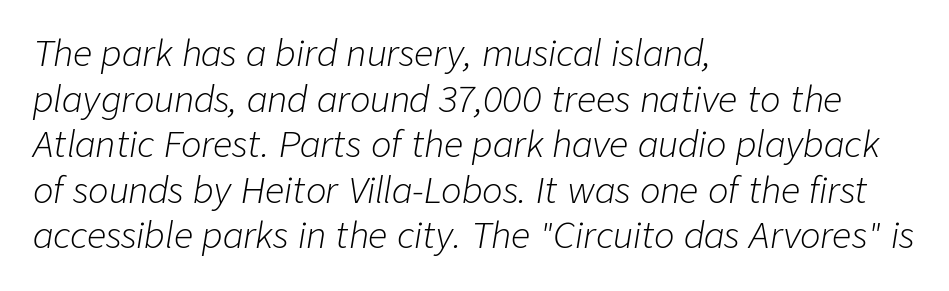
There is no visible air inserted between adjacent glyphs. The typesetter chose a ragged-right arrangement here. Line spacing here is normal. Emphasis-style slanted type is in use. Varying glyph widths throughout — classic text-font behaviour.
